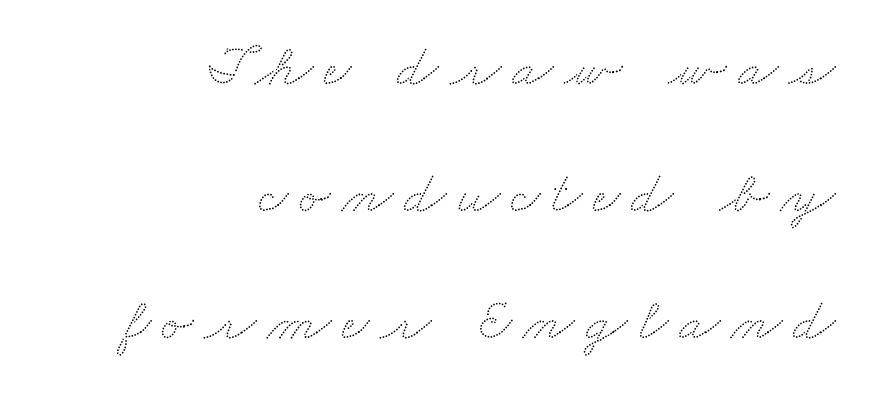
Q: Is the text underlined? A: No.
Q: How is the paragraph aligned? A: Right-aligned.
Q: Is the spacing between lines tight, normal or loose? A: Loose.
Q: Width (condensed, normal, or wide)? A: Wide.
Q: Stroke contrast? A: Low.
Q: x-height? A: Small.
Q: Monospaced? A: No.
